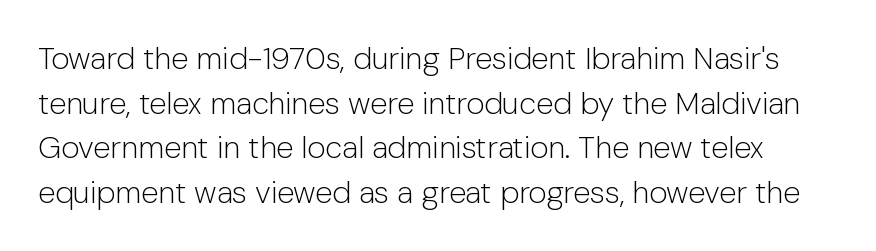
Q: Is the text bold? A: No.
Q: Is the text italic (slanted)? A: No, it is upright.
Q: Is the typeface a serif or a sans-serif typeface? A: Sans-serif.
Q: Is the text underlined? A: No.
Q: Is the spacing between letters normal or unusually wide? A: Normal.
Q: Is the spacing between lines tight, normal or loose? A: Normal.
Q: Width (condensed, normal, or wide)? A: Normal.
Q: Stroke contrast? A: Low.
Q: x-height? A: Medium.
Q: Monospaced? A: No.
